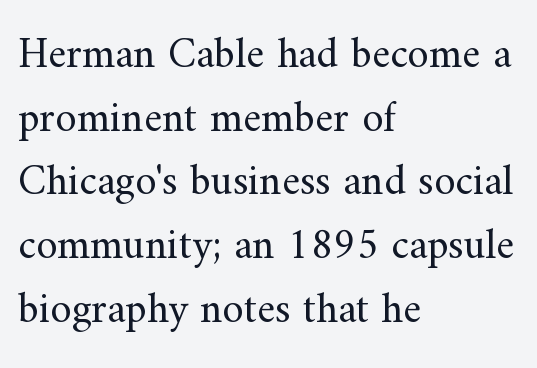
{"serif": "yes", "italic": "no", "bold": "no", "weight": "regular", "width": "normal", "stroke_contrast": "medium", "x_height": "small", "monospaced": "no", "underline": "no", "align": "left", "line_spacing": "normal", "line_spacing_ratio": 1.48, "letter_spacing": "normal", "letter_spacing_em": 0.0, "glyph_px": 43}
